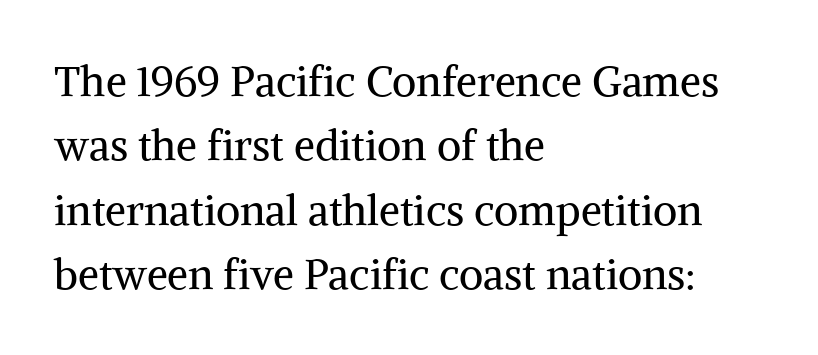
The image shows 42 px regular-weight serif type, upright; set left-aligned, normal line spacing (1.53x), normal letter spacing, not underlined; medium stroke contrast and a medium x-height.
